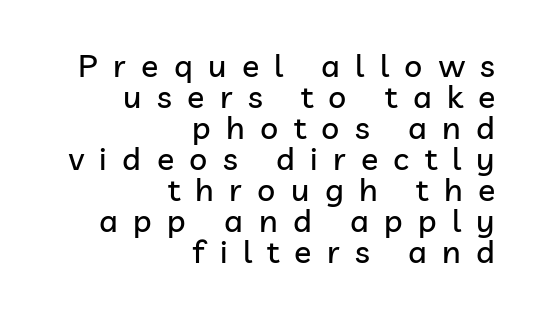
Compared with a flush-left layout, this one pins lines to the opposite, right side. These lines huddle together more closely than default settings would place them. Check under the words: just untouched page. Observe the absence of serifs on each vertical stroke in this sample. Caption: expanded tracking, letters set apart. The lettering stays uniformly vertical, giving the passage a roman look.
